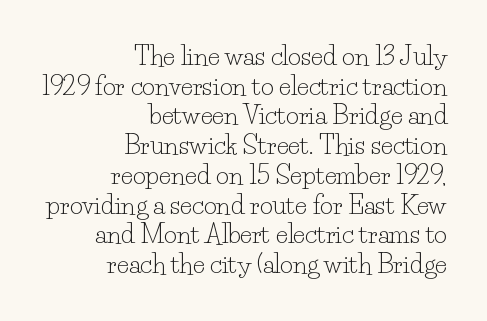
{"italic": "no", "bold": "no", "underline": "no", "align": "right", "line_spacing_ratio": 1.19, "letter_spacing": "normal", "letter_spacing_em": 0.0, "glyph_px": 25}
